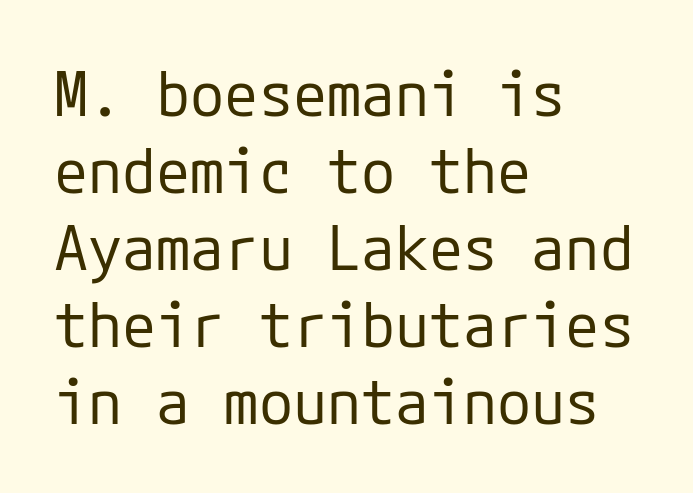
{"serif": "no", "italic": "no", "bold": "no", "weight": "regular", "width": "normal", "stroke_contrast": "low", "x_height": "medium", "underline": "no", "align": "left", "line_spacing_ratio": 1.24, "letter_spacing": "normal", "letter_spacing_em": 0.0, "glyph_px": 62}
